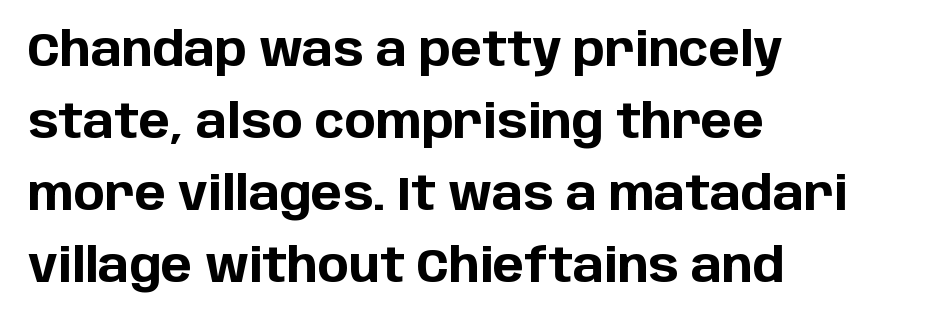
{"serif": "no", "italic": "no", "bold": "yes", "weight": "bold", "width": "normal", "stroke_contrast": "low", "x_height": "large", "monospaced": "no", "underline": "no", "align": "left", "line_spacing": "normal", "line_spacing_ratio": 1.53, "letter_spacing": "normal", "letter_spacing_em": 0.0, "glyph_px": 47}
